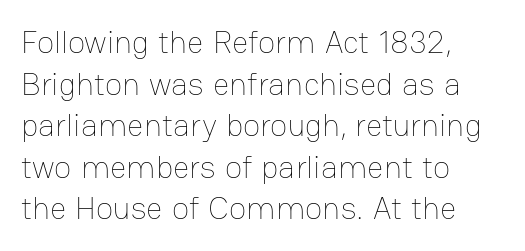
{"italic": "no", "bold": "no", "weight": "thin", "width": "normal", "stroke_contrast": "low", "x_height": "medium", "monospaced": "no", "underline": "no", "align": "left", "line_spacing": "normal", "line_spacing_ratio": 1.3, "letter_spacing": "normal", "letter_spacing_em": 0.0, "glyph_px": 32}
